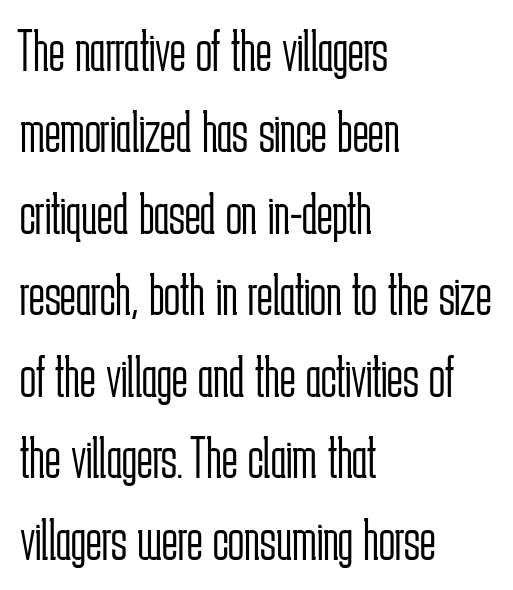
{"serif": "no", "italic": "no", "bold": "no", "weight": "light", "width": "condensed", "stroke_contrast": "low", "x_height": "medium", "monospaced": "no", "underline": "no", "align": "left", "line_spacing": "normal", "line_spacing_ratio": 1.38, "letter_spacing": "normal", "letter_spacing_em": 0.0, "glyph_px": 59}
